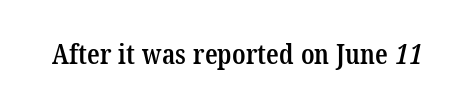
The face used here is proportionally spaced, like ordinary book or web type. Typographically, this falls in the serif category. These lines carry some extra weight — a demibold, not a full bold. Rule under the text: the space is simply empty.
